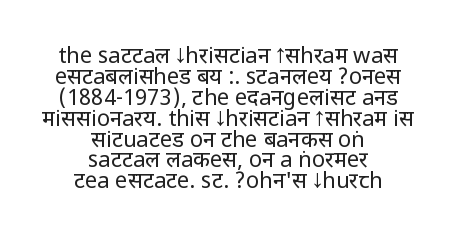
The image shows 22 px text type, upright; set centered, tight line spacing (0.95x), normal letter spacing, not underlined.
